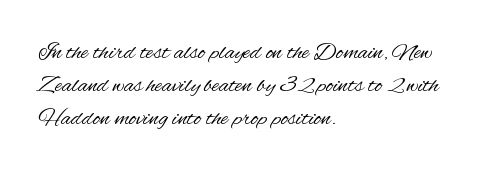
{"bold": "no", "underline": "no", "align": "left", "line_spacing": "normal", "line_spacing_ratio": 1.38, "letter_spacing": "normal", "letter_spacing_em": 0.0, "glyph_px": 24}
